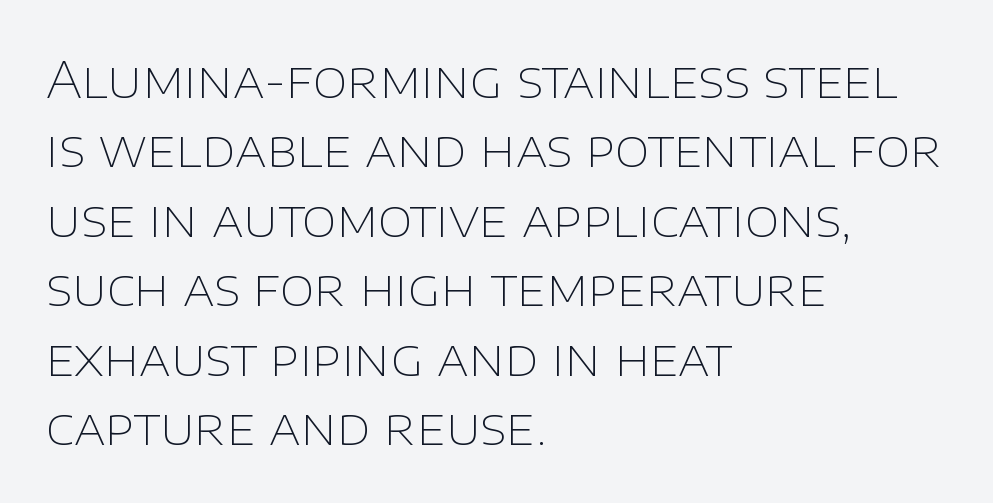
The image shows 50 px thin sans-serif type, upright; set left-aligned, normal line spacing (1.39x), normal letter spacing, not underlined; low stroke contrast and a large x-height.
